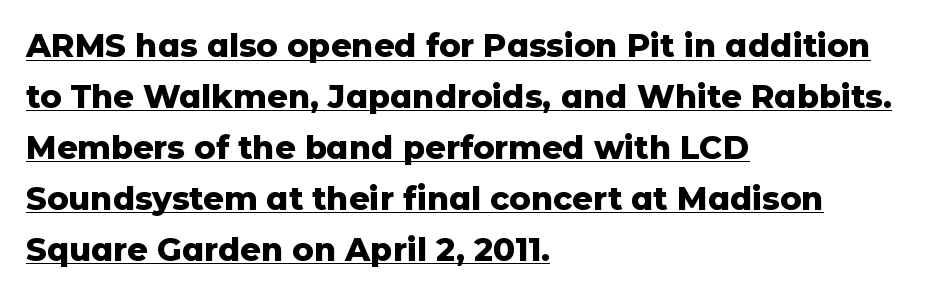
Q: Is the text bold? A: Yes.
Q: Is the text italic (slanted)? A: No, it is upright.
Q: Is the typeface a serif or a sans-serif typeface? A: Sans-serif.
Q: Is the text underlined? A: Yes.
Q: How is the paragraph aligned? A: Left-aligned.
Q: Is the spacing between letters normal or unusually wide? A: Normal.
Q: Is the spacing between lines tight, normal or loose? A: Normal.
Q: Width (condensed, normal, or wide)? A: Normal.
Q: Stroke contrast? A: Low.
Q: x-height? A: Medium.
Q: Monospaced? A: No.
